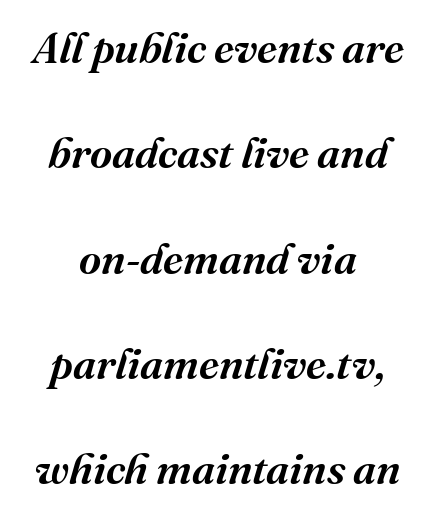
{"serif": "yes", "italic": "yes", "lean": "right", "slant_degrees": 16, "width": "normal", "stroke_contrast": "medium", "x_height": "medium", "monospaced": "no", "underline": "no", "align": "center", "line_spacing": "loose", "line_spacing_ratio": 2.45, "letter_spacing": "normal", "letter_spacing_em": 0.0, "glyph_px": 43}
